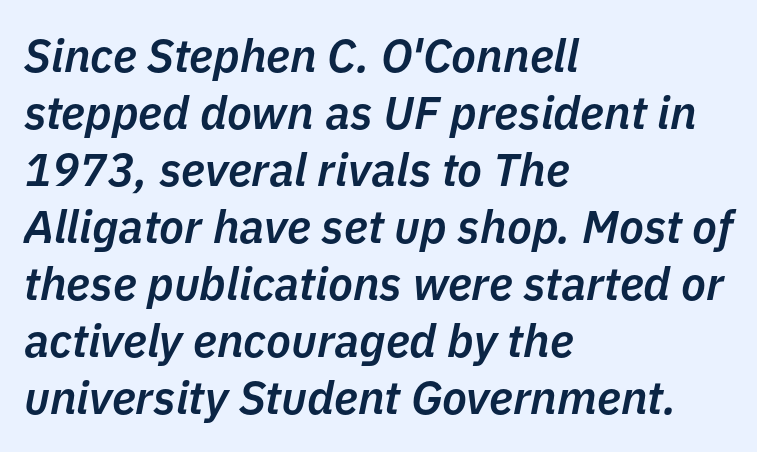
{"italic": "yes", "lean": "right", "slant_degrees": 11, "bold": "semi", "weight": "semibold", "width": "normal", "stroke_contrast": "low", "x_height": "medium", "monospaced": "no", "underline": "no", "align": "left", "line_spacing_ratio": 1.24, "letter_spacing": "normal", "letter_spacing_em": 0.0, "glyph_px": 46}
